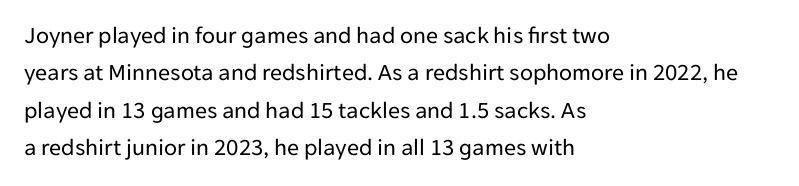
{"italic": "no", "bold": "no", "underline": "no", "align": "left", "line_spacing": "normal", "line_spacing_ratio": 1.56, "letter_spacing": "normal", "letter_spacing_em": 0.0, "glyph_px": 24}
